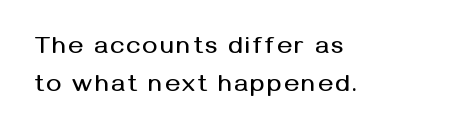
{"italic": "no", "underline": "no", "align": "left", "line_spacing": "normal", "line_spacing_ratio": 1.53, "glyph_px": 25}
